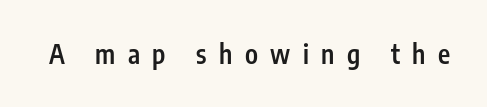
The image shows 26 px text type, upright; set unusually wide letter spacing (+0.48 em), not underlined.
